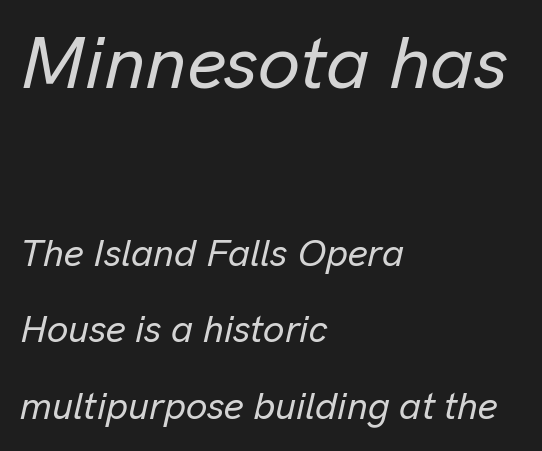
{"italic": "yes", "lean": "right", "slant_degrees": 13, "width": "normal", "stroke_contrast": "low", "x_height": "medium", "monospaced": "no", "underline": "no", "align": "left", "line_spacing": "loose", "line_spacing_ratio": 2.01, "letter_spacing": "normal", "letter_spacing_em": 0.0, "larger_block": "first", "size_ratio": 1.97, "glyph_px": 75}
